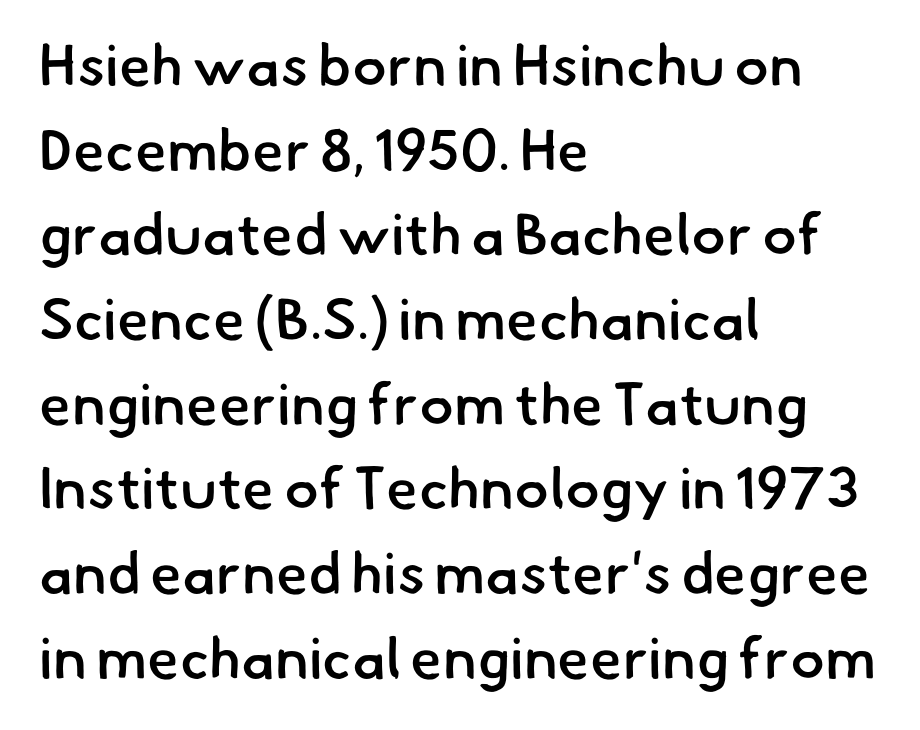
Check the space under the baseline: it is left empty. The face used here is proportionally spaced, like ordinary book or web type. Whoever set this chose a conventional vertical rhythm. Visually the block forms a straight wall on the left and a jagged coastline on the right. Classification — sans serif. Slightly chunky letters — semibold, I'd say, not full bold.
